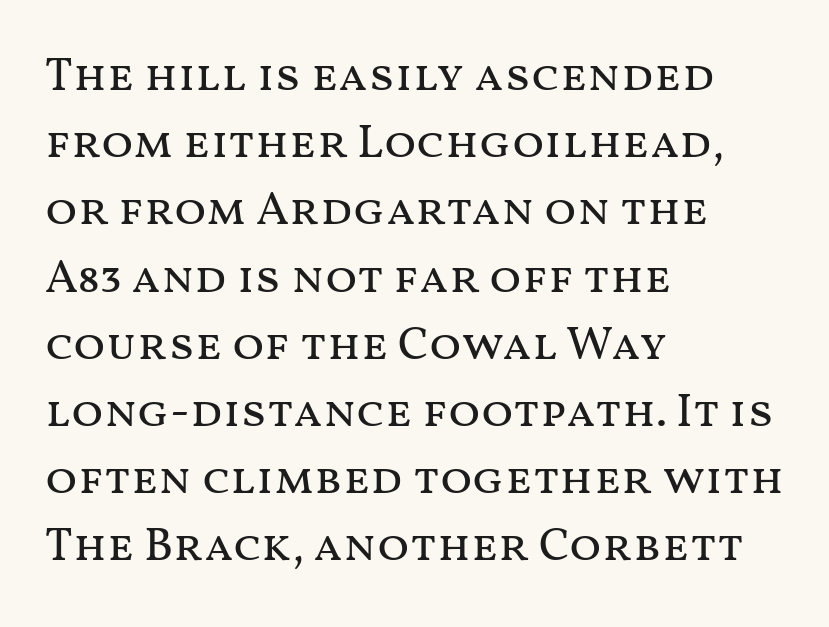
Q: Is the text bold? A: No.
Q: Is the text italic (slanted)? A: No, it is upright.
Q: Is the text underlined? A: No.
Q: How is the paragraph aligned? A: Left-aligned.
Q: Is the spacing between letters normal or unusually wide? A: Normal.
Q: Is the spacing between lines tight, normal or loose? A: Normal.
Q: Width (condensed, normal, or wide)? A: Wide.
Q: Stroke contrast? A: Medium.
Q: x-height? A: Medium.
Q: Monospaced? A: No.
